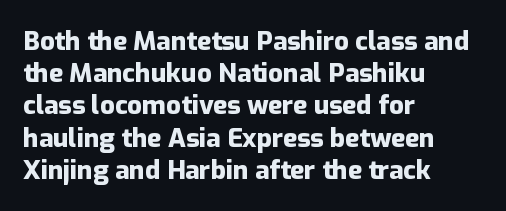
{"italic": "no", "bold": "yes", "underline": "no", "align": "left", "line_spacing_ratio": 1.24, "letter_spacing": "normal", "letter_spacing_em": 0.0, "glyph_px": 26}
